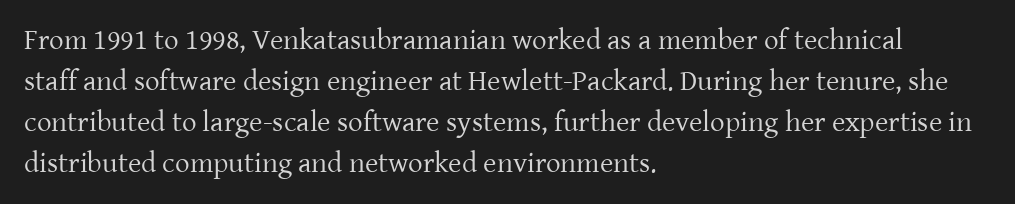
Q: Is the text bold? A: No.
Q: Is the text italic (slanted)? A: No, it is upright.
Q: Is the typeface a serif or a sans-serif typeface? A: Serif.
Q: Is the text underlined? A: No.
Q: How is the paragraph aligned? A: Left-aligned.
Q: Is the spacing between letters normal or unusually wide? A: Normal.
Q: Is the spacing between lines tight, normal or loose? A: Normal.
Q: Width (condensed, normal, or wide)? A: Normal.
Q: Stroke contrast? A: Low.
Q: x-height? A: Medium.
Q: Monospaced? A: No.
